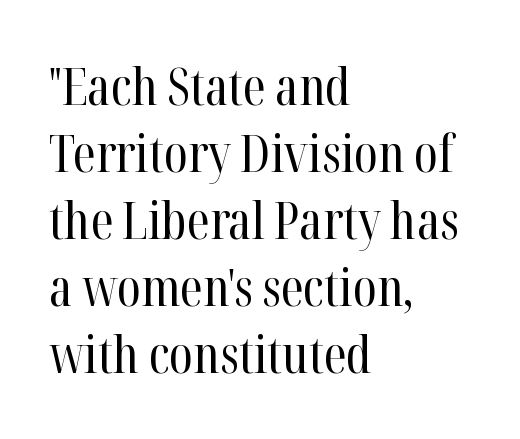
The image shows 52 px regular-weight, condensed serif type, upright; set left-aligned, normal line spacing (1.29x), normal letter spacing, not underlined; high stroke contrast and a medium x-height.
